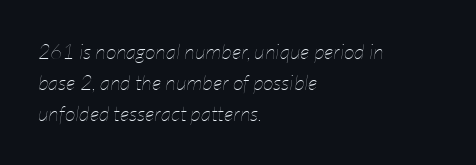
{"italic": "yes", "lean": "right", "slant_degrees": 7, "bold": "no", "underline": "no", "align": "left", "line_spacing": "normal", "line_spacing_ratio": 1.48, "letter_spacing": "normal", "letter_spacing_em": 0.0, "glyph_px": 21}
